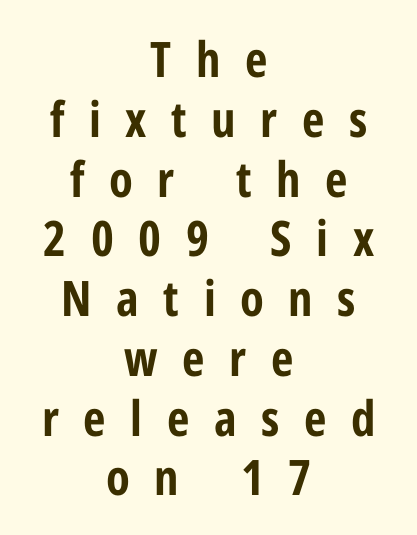
Q: Is the text bold? A: Yes.
Q: Is the text italic (slanted)? A: No, it is upright.
Q: Is the typeface a serif or a sans-serif typeface? A: Sans-serif.
Q: Is the text underlined? A: No.
Q: How is the paragraph aligned? A: Centered.
Q: Is the spacing between letters normal or unusually wide? A: Unusually wide.
Q: Width (condensed, normal, or wide)? A: Condensed.
Q: Stroke contrast? A: Low.
Q: x-height? A: Medium.
Q: Monospaced? A: No.
